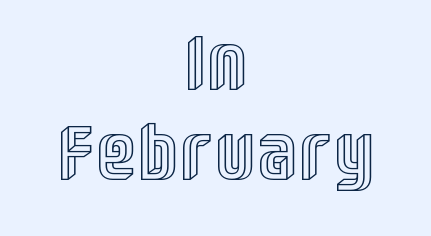
A student would call this center alignment; a typographer would say set centered. The space beneath each line is pristine and unruled. Unlike italic type, these characters show no tilt at all. Think of a printed novel: that variable character pitch is what you see here.
